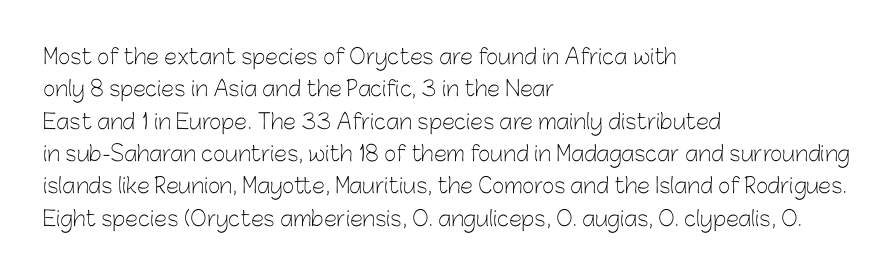
The image shows 21 px text type, upright; set left-aligned, normal line spacing (1.54x), normal letter spacing, not underlined.
